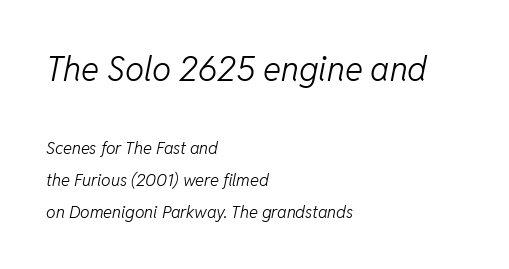
This rendering features lettering with no underline. Spacing verdict: proportional, widths tailored to each character. Inter-character spacing is left at the font's built-in metrics. Heft: none added — not bold.
